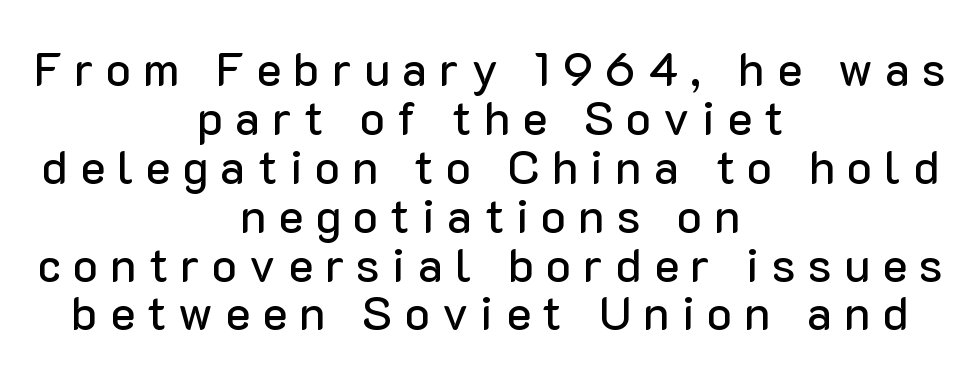
The image shows 47 px sans-serif type, upright; set centered, tight line spacing (1.04x), unusually wide letter spacing (+0.26 em), not underlined; low stroke contrast and a medium x-height.
